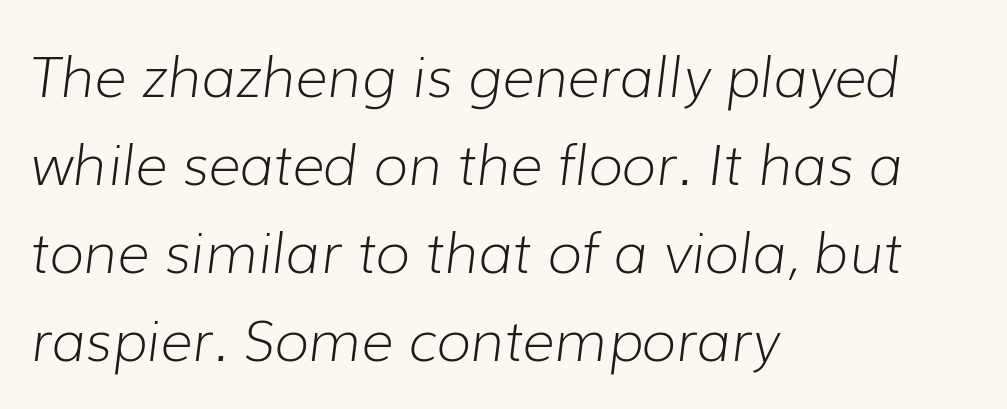
The image shows 56 px light type, italic (leaning right); set left-aligned, normal line spacing (1.57x), normal letter spacing, not underlined; low stroke contrast and a medium x-height.
